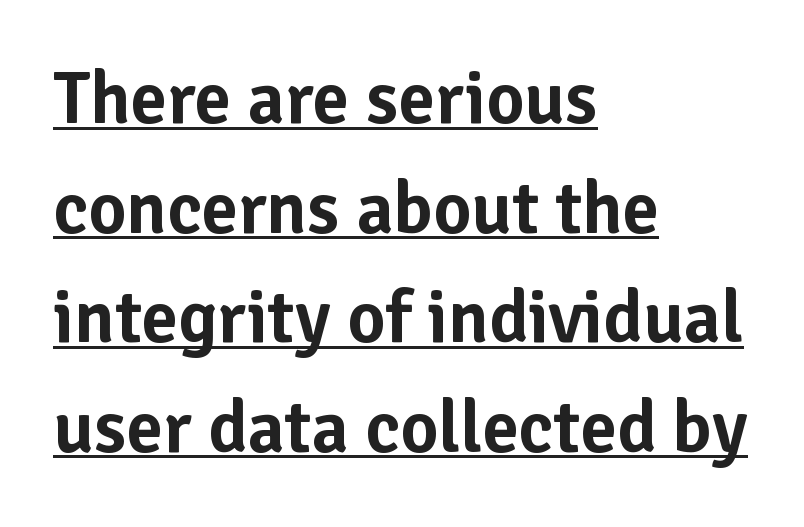
Is there an underline? Yes — a line sits under the letters. One-word summary of the alignment: left. The tracking reads as untouched default to a designer's eye. Regarding leading, the lines here are spaced in the standard way. Nothing sits at the stroke ends, so this counts as sans-serif. This is roman type, the default non-slanted kind.
